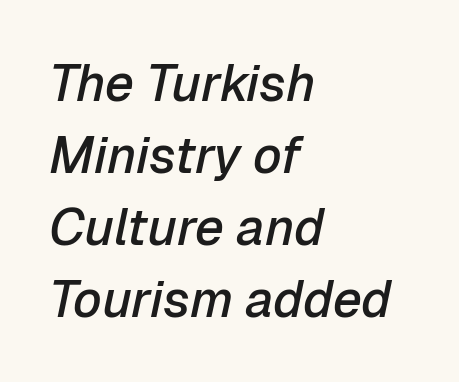
{"italic": "yes", "lean": "right", "slant_degrees": 12, "bold": "semi", "weight": "semibold", "width": "normal", "stroke_contrast": "low", "x_height": "medium", "monospaced": "no", "underline": "no", "align": "left", "line_spacing": "normal", "line_spacing_ratio": 1.41, "letter_spacing": "normal", "letter_spacing_em": 0.0, "glyph_px": 51}
